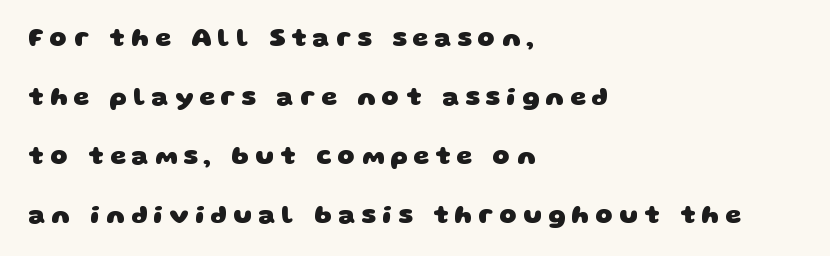
Left-aligned paragraph, ragged on the right. Someone cranked the tracking dial way up on this one. Summary of weight: heavy, a full bold. Widely set lines give the paragraph a tall, airy silhouette. The baseline area is clear.
